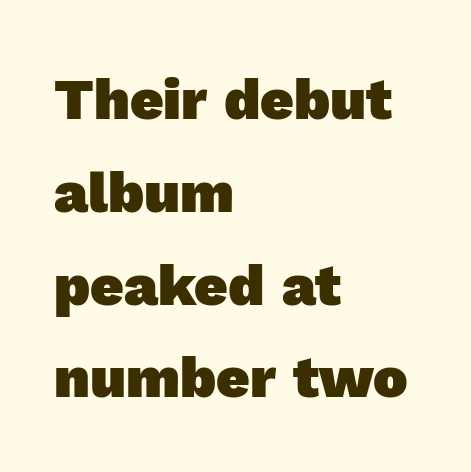
The image shows 58 px heavy sans-serif type; set left-aligned, normal line spacing (1.6x), normal letter spacing, not underlined; a medium x-height.
